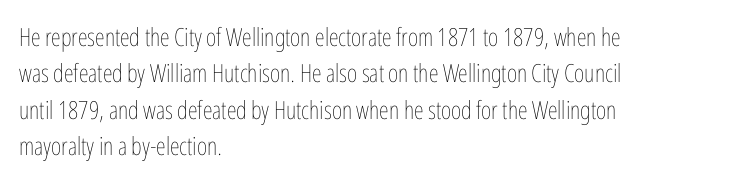
{"italic": "no", "bold": "no", "underline": "no", "align": "left", "line_spacing": "normal", "line_spacing_ratio": 1.46, "letter_spacing": "normal", "letter_spacing_em": 0.0, "glyph_px": 25}
